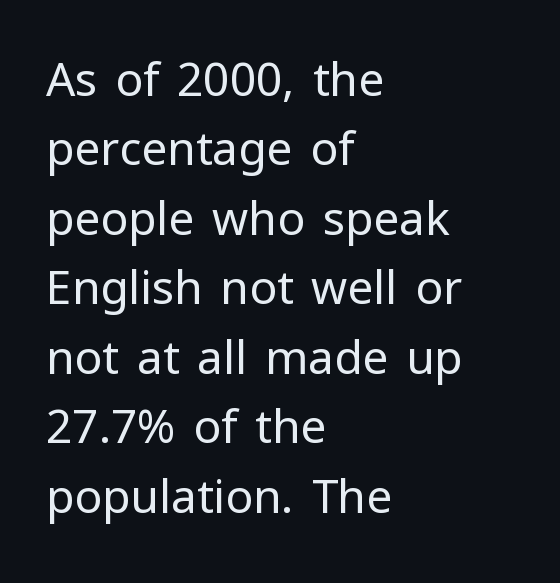
The image shows 46 px regular-weight sans-serif type, upright; set left-aligned, normal line spacing (1.51x), normal letter spacing, not underlined; low stroke contrast and a medium x-height.
